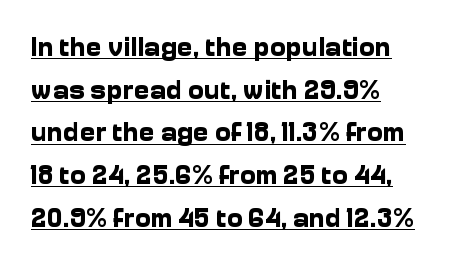
The image shows 27 px bold type, upright; set left-aligned, normal line spacing (1.58x), normal letter spacing, underlined.
